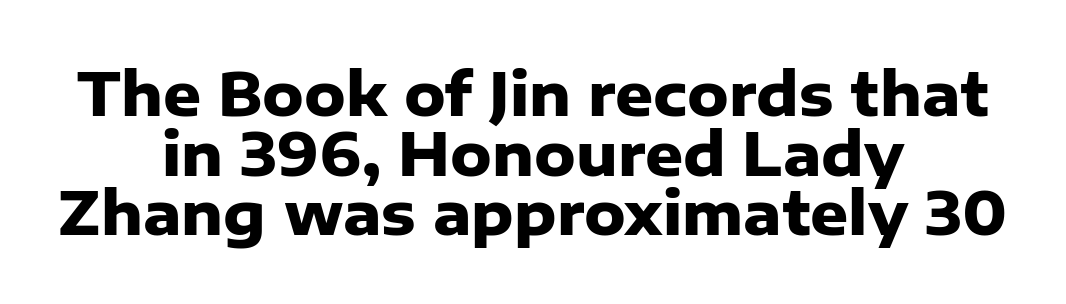
{"serif": "no", "italic": "no", "bold": "yes", "weight": "heavy", "width": "normal", "stroke_contrast": "low", "x_height": "medium", "monospaced": "no", "underline": "no", "align": "center", "line_spacing": "tight", "line_spacing_ratio": 1.01, "letter_spacing": "normal", "letter_spacing_em": 0.0, "glyph_px": 59}
